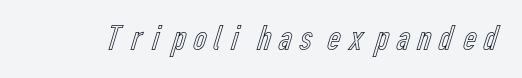
The image shows 37 px condensed type; set not underlined; a medium x-height.
